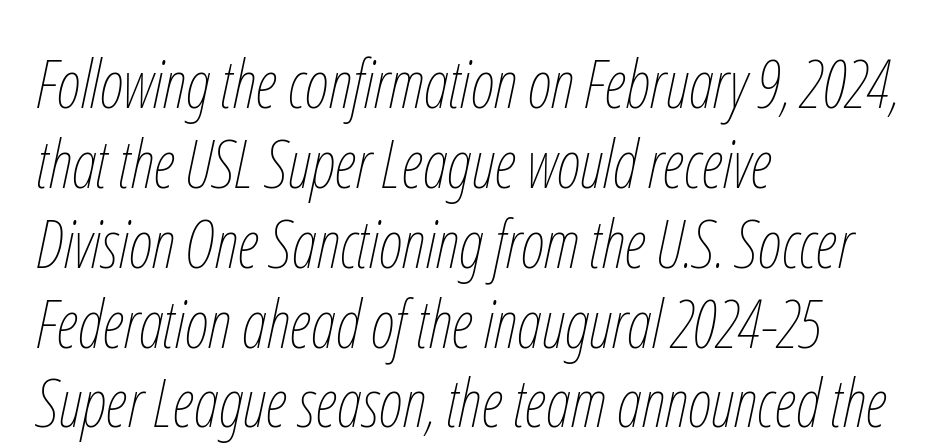
{"italic": "yes", "lean": "right", "slant_degrees": 12, "bold": "no", "weight": "thin", "width": "condensed", "stroke_contrast": "low", "x_height": "medium", "monospaced": "no", "underline": "no", "align": "left", "line_spacing_ratio": 1.21, "letter_spacing": "normal", "letter_spacing_em": 0.0, "glyph_px": 66}
